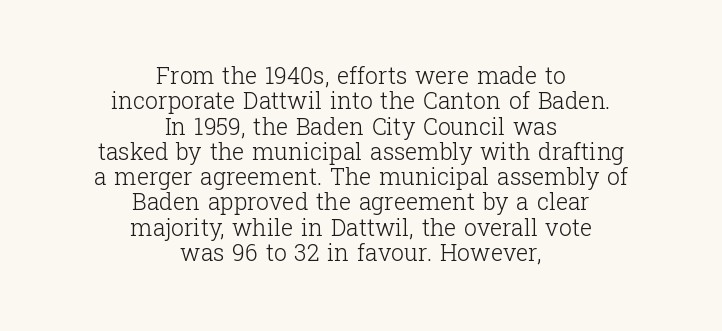
The image shows 23 px text type, upright; set centered, tight line spacing (1.1x), normal letter spacing, not underlined.
